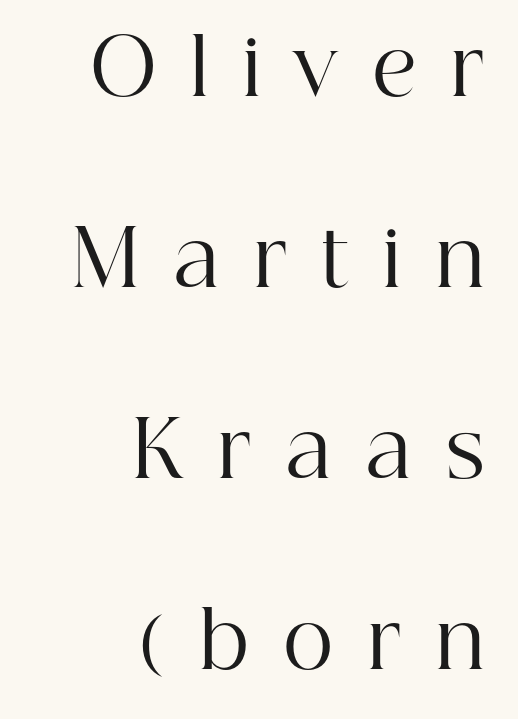
The face used here is proportionally spaced, like ordinary book or web type. Small tapered or slab feet sit at the stroke ends, so this counts as serif. Stroke thickness stays within the range of a standard reading face or lighter. How would I describe the line gaps? Wide and relaxed.
